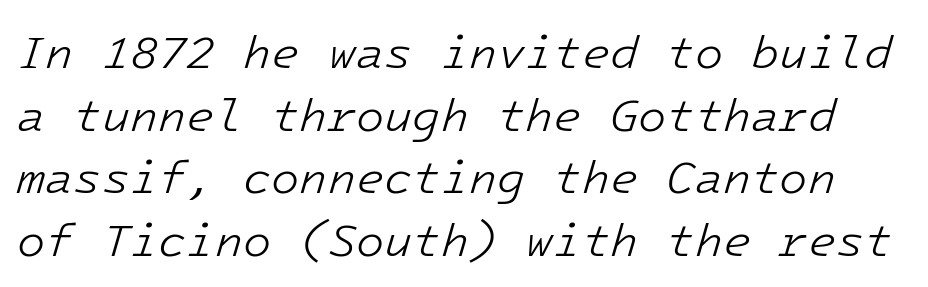
{"italic": "yes", "lean": "right", "slant_degrees": 16, "bold": "no", "weight": "light", "width": "normal", "stroke_contrast": "low", "x_height": "medium", "underline": "no", "line_spacing": "normal", "line_spacing_ratio": 1.36, "letter_spacing": "normal", "letter_spacing_em": 0.0, "glyph_px": 46}
